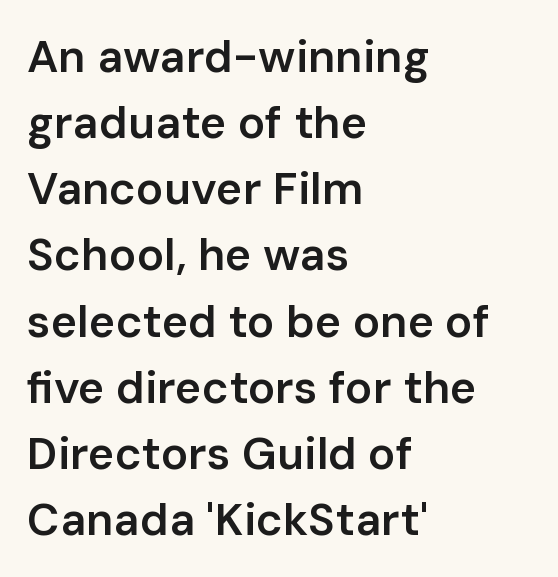
Q: Is the text bold? A: Semi-bold.
Q: Is the text italic (slanted)? A: No, it is upright.
Q: Is the typeface a serif or a sans-serif typeface? A: Sans-serif.
Q: Is the text underlined? A: No.
Q: How is the paragraph aligned? A: Left-aligned.
Q: Is the spacing between letters normal or unusually wide? A: Normal.
Q: Is the spacing between lines tight, normal or loose? A: Normal.
Q: Width (condensed, normal, or wide)? A: Normal.
Q: Stroke contrast? A: Low.
Q: x-height? A: Medium.
Q: Monospaced? A: No.
